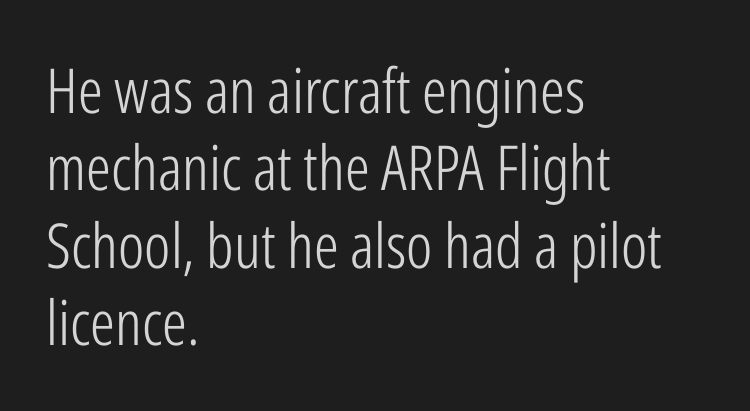
Q: Is the text bold? A: No.
Q: Is the text italic (slanted)? A: No, it is upright.
Q: Is the typeface a serif or a sans-serif typeface? A: Sans-serif.
Q: Is the text underlined? A: No.
Q: How is the paragraph aligned? A: Left-aligned.
Q: Is the spacing between letters normal or unusually wide? A: Normal.
Q: Is the spacing between lines tight, normal or loose? A: Normal.
Q: Width (condensed, normal, or wide)? A: Condensed.
Q: Stroke contrast? A: Low.
Q: x-height? A: Medium.
Q: Monospaced? A: No.
